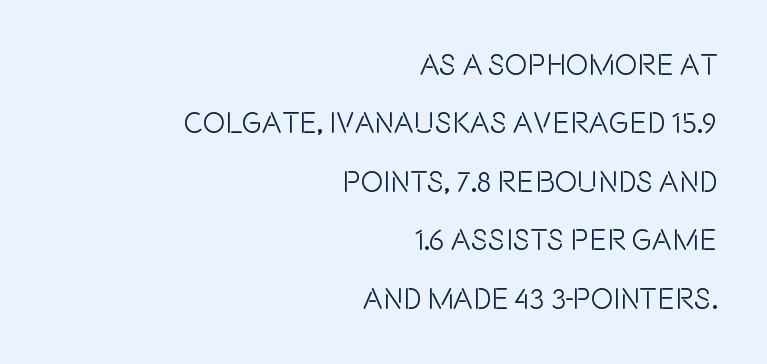
Leading: increased. The space directly below the letters is spotless. The letters carry no serifs — their stems end cleanly without finishing strokes. The gaps between neighbouring characters are ordinary and unremarkable. If you drew a ruler down the right edge, every line would touch it.
